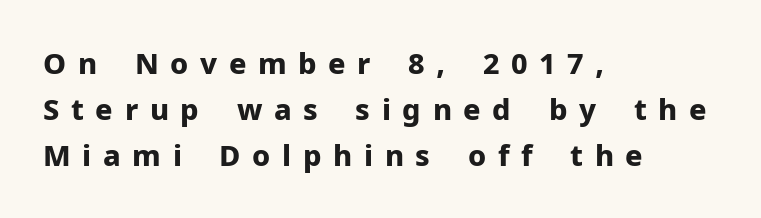
{"serif": "no", "italic": "no", "bold": "yes", "weight": "bold", "width": "normal", "stroke_contrast": "low", "x_height": "medium", "monospaced": "no", "underline": "no", "align": "left", "line_spacing": "normal", "line_spacing_ratio": 1.58, "letter_spacing": "wide", "letter_spacing_em": 0.4, "glyph_px": 29}
